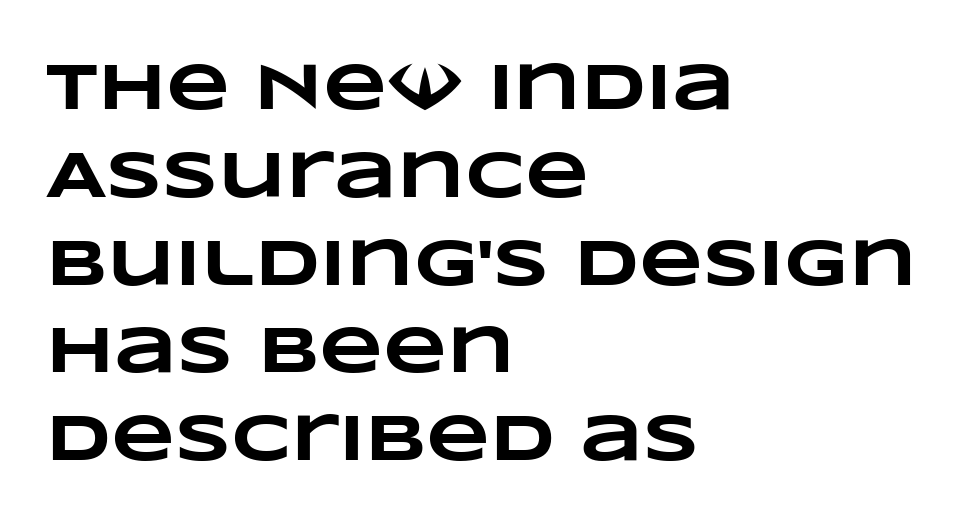
{"bold": "yes", "weight": "heavy", "width": "wide", "stroke_contrast": "low", "x_height": "large", "monospaced": "no", "underline": "no", "align": "left", "line_spacing": "normal", "line_spacing_ratio": 1.33, "letter_spacing": "normal", "letter_spacing_em": 0.0, "glyph_px": 66}
